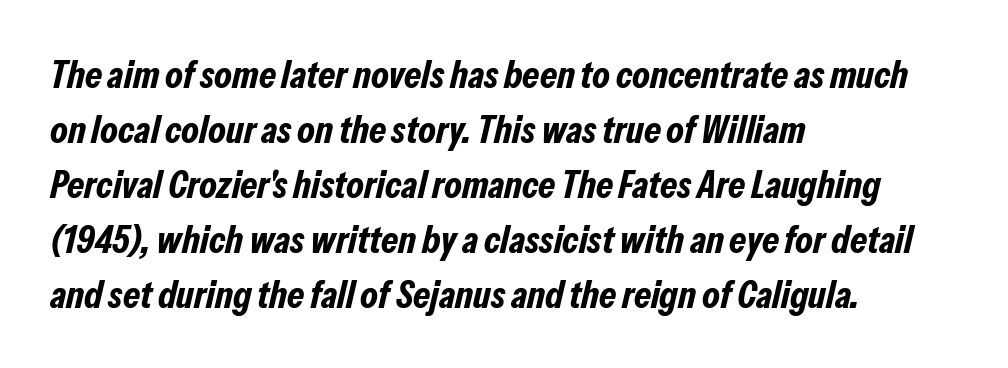
The image shows 39 px bold, condensed type, italic (leaning right); set left-aligned, normal line spacing (1.41x), normal letter spacing, not underlined; low stroke contrast and a medium x-height.
